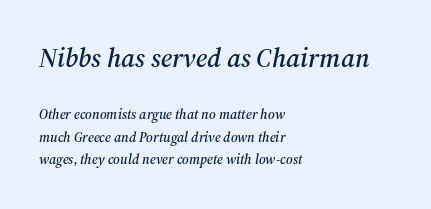
Reading top to bottom, the characters get smaller at the block break. Caption: multi-line text, flush left, ragged right. Characters follow at the spacing the type designer built in. Every character sits at an angle, as italics do. The space beneath each line is pristine and unruled.
